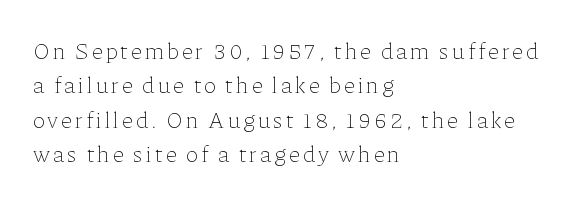
Q: Is the text bold? A: No.
Q: Is the text italic (slanted)? A: No, it is upright.
Q: Is the text underlined? A: No.
Q: How is the paragraph aligned? A: Left-aligned.
Q: Is the spacing between lines tight, normal or loose? A: Normal.
